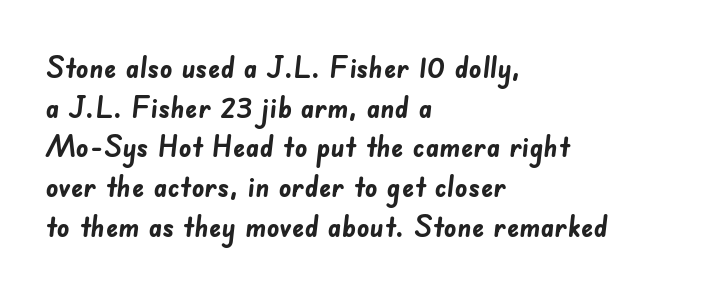
The image shows 31 px semibold sans-serif type; set left-aligned, normal line spacing (1.28x), normal letter spacing, not underlined; low stroke contrast and a small x-height.
